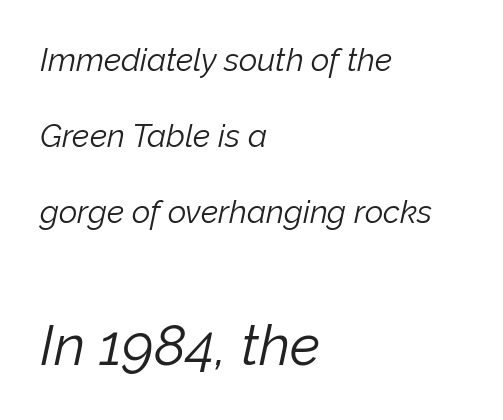
Any mark beneath the type? The region is blank. These glyphs show unthickened strokes, regular width or finer. Is this a fixed-width face? No — the glyphs have proportional, varying widths. Rendered with sloped, italic letterforms. Students, observe: this is what heavily led, spacious text looks like.
